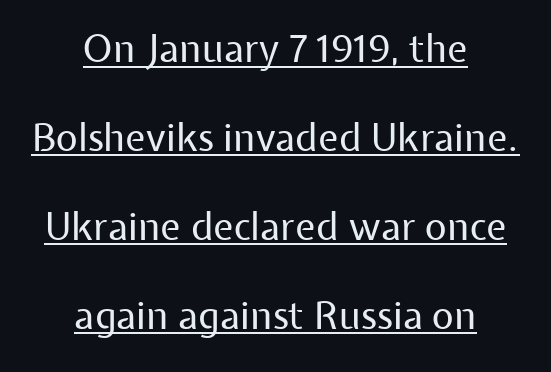
Stems and bowls with no extra thickness — not bold. The tracking reads as untouched default to a designer's eye. You could fit nearly another row in the gap between these rows. This sample has the flowing, uneven cadence of proportional lettering. Nothing sits at the stroke ends, so this counts as sans-serif.
